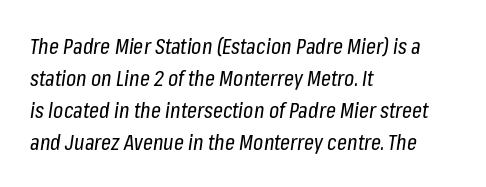
Q: Is the text bold? A: No.
Q: Is the text italic (slanted)? A: Yes, it leans right by about 8 degrees.
Q: Is the text underlined? A: No.
Q: How is the paragraph aligned? A: Left-aligned.
Q: Is the spacing between letters normal or unusually wide? A: Normal.
Q: Is the spacing between lines tight, normal or loose? A: Normal.
